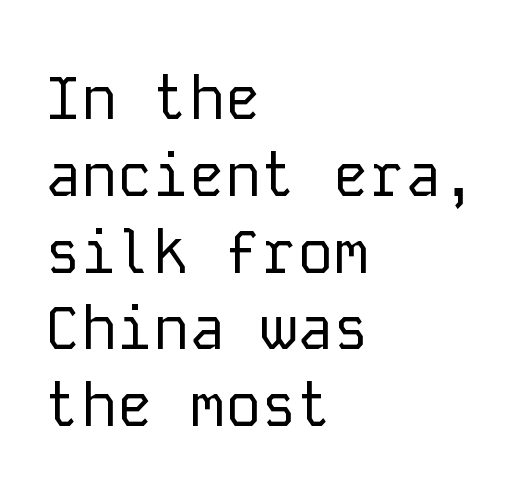
The image shows 60 px regular-weight sans-serif type, upright, monospaced; set left-aligned, normal line spacing (1.28x), normal letter spacing, not underlined; low stroke contrast and a medium x-height.
